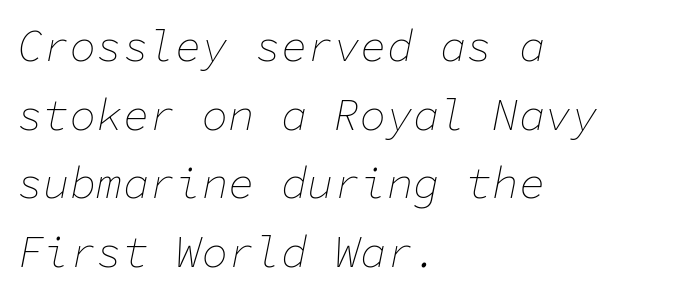
Designer's note — italics engaged. Heaviness? Minimal to ordinary, like unemphasized prose. Glyph-to-glyph distance matches everyday printed text. These lines are rendered in a fixed-pitch font.
